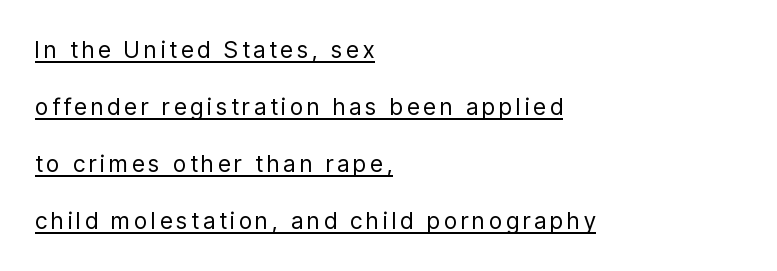
{"italic": "no", "bold": "no", "underline": "yes", "align": "left", "line_spacing": "loose", "line_spacing_ratio": 2.48, "glyph_px": 23}
